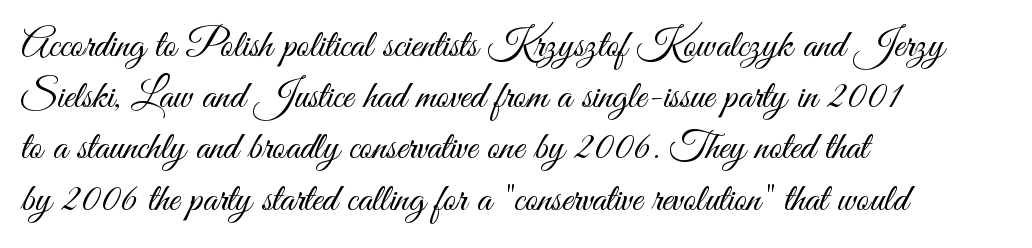
The image shows 40 px light, condensed sans-serif type; set left-aligned, normal line spacing (1.28x), normal letter spacing, not underlined; medium stroke contrast and a small x-height.
